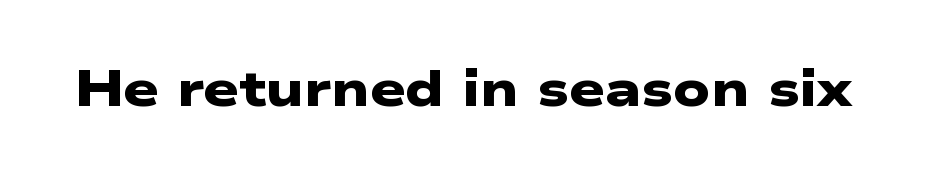
Each letter keeps its own natural width here, so spacing adapts to shape. Each letter's strokes conclude bluntly, with no projecting serifs. The gaps between neighbouring characters are ordinary and unremarkable. The typesetting leans heavy: a genuine bold.
